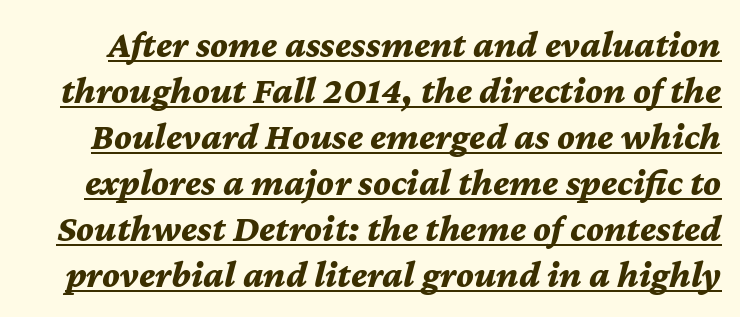
{"italic": "yes", "lean": "right", "slant_degrees": 12, "bold": "yes", "weight": "bold", "width": "normal", "stroke_contrast": "medium", "x_height": "medium", "monospaced": "no", "underline": "yes", "line_spacing_ratio": 1.21, "letter_spacing": "normal", "letter_spacing_em": 0.0, "glyph_px": 38}
